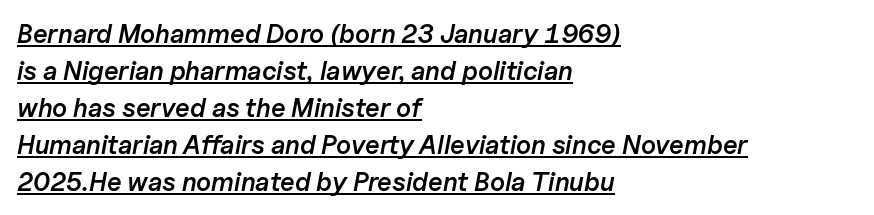
The image shows 26 px text type, italic (leaning right); set left-aligned, normal line spacing (1.42x), normal letter spacing, underlined.
